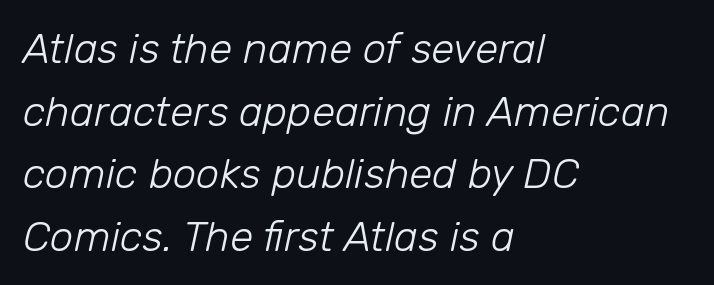
The image shows 42 px light type, italic (leaning right); set left-aligned, normal line spacing (1.49x), normal letter spacing, not underlined; low stroke contrast and a medium x-height.
